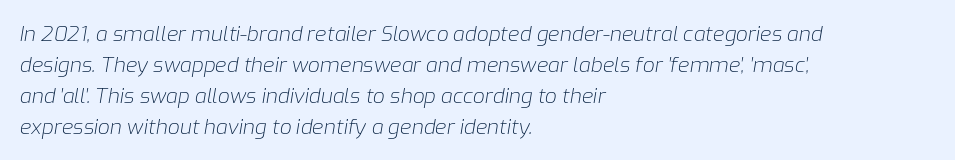
{"italic": "yes", "lean": "right", "slant_degrees": 9, "bold": "no", "underline": "no", "align": "left", "line_spacing": "normal", "line_spacing_ratio": 1.47, "letter_spacing": "normal", "letter_spacing_em": 0.0, "glyph_px": 21}
